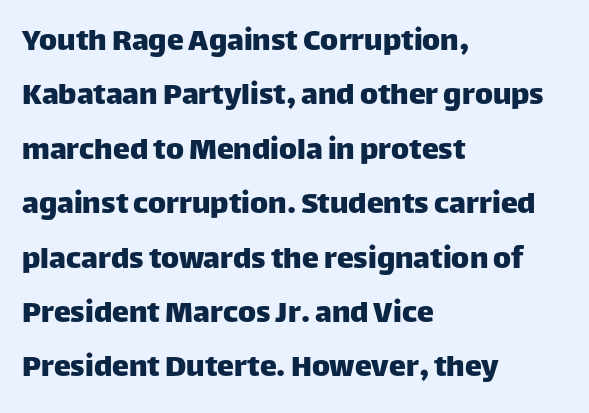
{"serif": "no", "italic": "no", "width": "normal", "stroke_contrast": "low", "x_height": "large", "monospaced": "no", "underline": "no", "align": "left", "line_spacing": "normal", "line_spacing_ratio": 1.6, "letter_spacing": "normal", "letter_spacing_em": 0.0, "glyph_px": 34}
